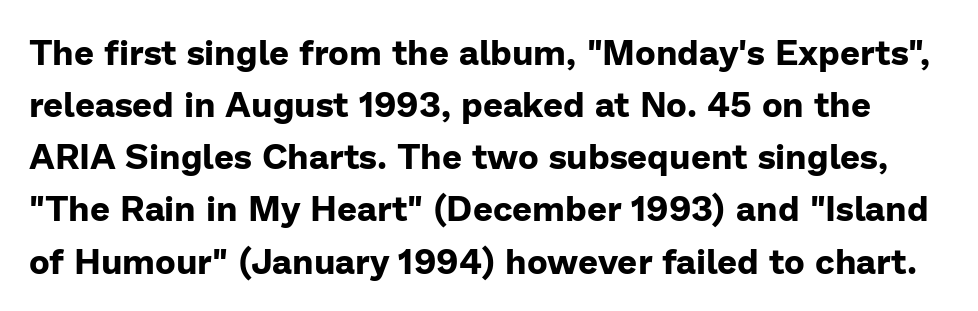
Q: Is the text bold? A: Yes.
Q: Is the text italic (slanted)? A: No, it is upright.
Q: Is the typeface a serif or a sans-serif typeface? A: Sans-serif.
Q: Is the text underlined? A: No.
Q: Is the spacing between letters normal or unusually wide? A: Normal.
Q: Is the spacing between lines tight, normal or loose? A: Normal.
Q: Width (condensed, normal, or wide)? A: Normal.
Q: Stroke contrast? A: Low.
Q: x-height? A: Medium.
Q: Monospaced? A: No.
